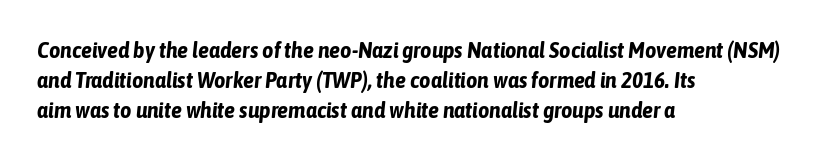
The rendering anchors every line to the left-hand side. Each word holds together tightly as a unit, with standard inter-letter gaps. The space directly below the letters is spotless. Yep, that's italic — everything's leaning.
